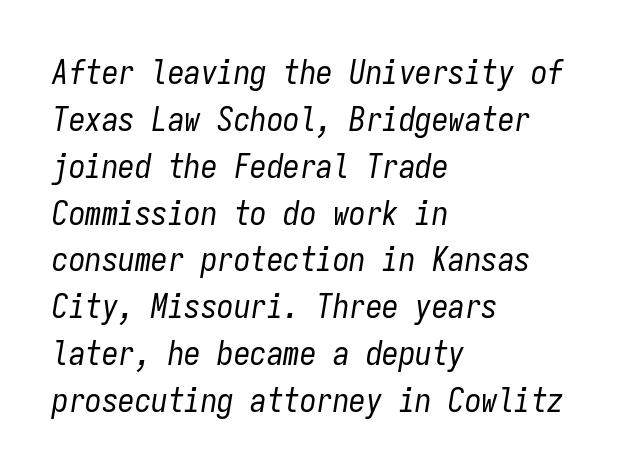
Q: Is the text bold? A: No.
Q: Is the text italic (slanted)? A: Yes, it leans right by about 9 degrees.
Q: Is the text underlined? A: No.
Q: How is the paragraph aligned? A: Left-aligned.
Q: Is the spacing between letters normal or unusually wide? A: Normal.
Q: Is the spacing between lines tight, normal or loose? A: Normal.
Q: Width (condensed, normal, or wide)? A: Condensed.
Q: Stroke contrast? A: Low.
Q: x-height? A: Medium.
Q: Monospaced? A: Yes.
